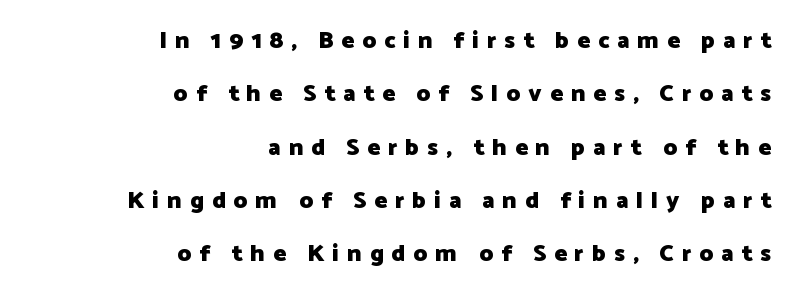
The image shows 24 px bold type, upright; set right-aligned, loose line spacing (2.22x), unusually wide letter spacing (+0.33 em), not underlined.
